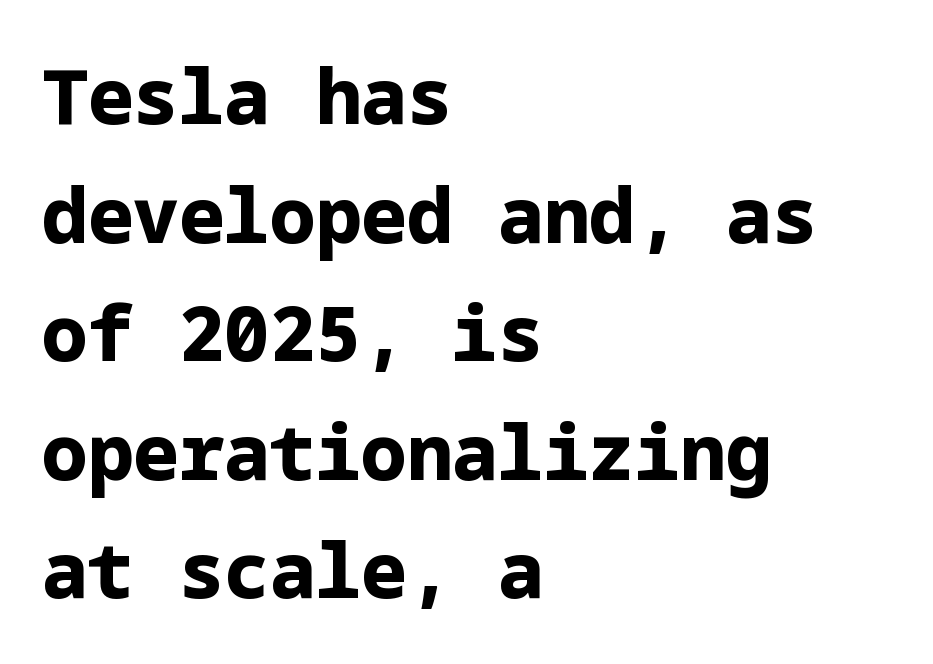
Q: Is the text bold? A: Yes.
Q: Is the text italic (slanted)? A: No, it is upright.
Q: Is the typeface a serif or a sans-serif typeface? A: Sans-serif.
Q: Is the text underlined? A: No.
Q: How is the paragraph aligned? A: Left-aligned.
Q: Is the spacing between letters normal or unusually wide? A: Normal.
Q: Is the spacing between lines tight, normal or loose? A: Normal.
Q: Width (condensed, normal, or wide)? A: Normal.
Q: Stroke contrast? A: Low.
Q: x-height? A: Medium.
